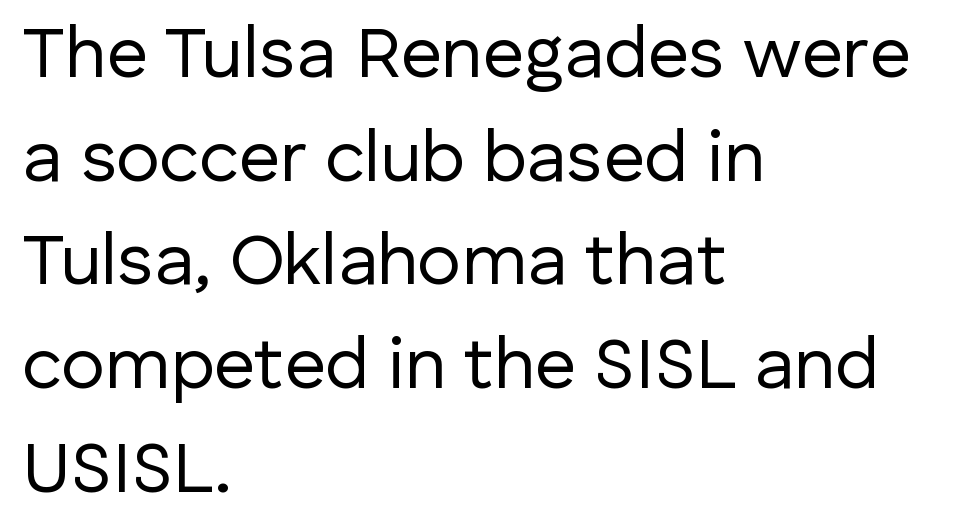
This sample uses an upright cut, with every glyph sitting square on the baseline. The weight tops out at a normal text grade. The passage shown is typed in a proportional face where columns would drift. One glance says typical: line gaps are just what's usual. A sans-serif font was chosen for this passage. Quick note: underline off.
